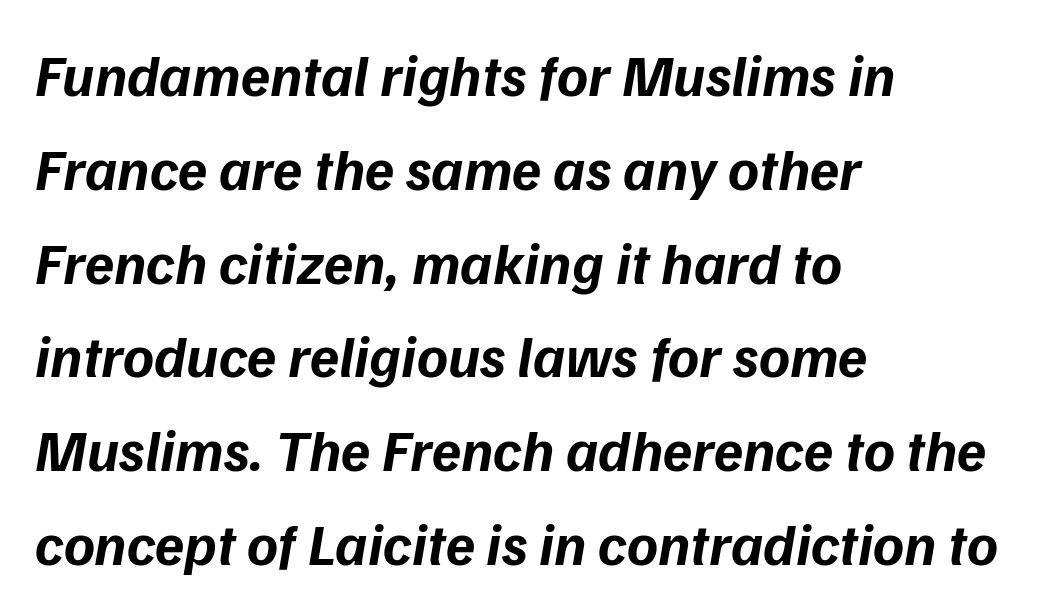
The image shows 59 px bold type, italic (leaning right); set left-aligned, normal line spacing (1.59x), normal letter spacing, not underlined; low stroke contrast and a medium x-height.
